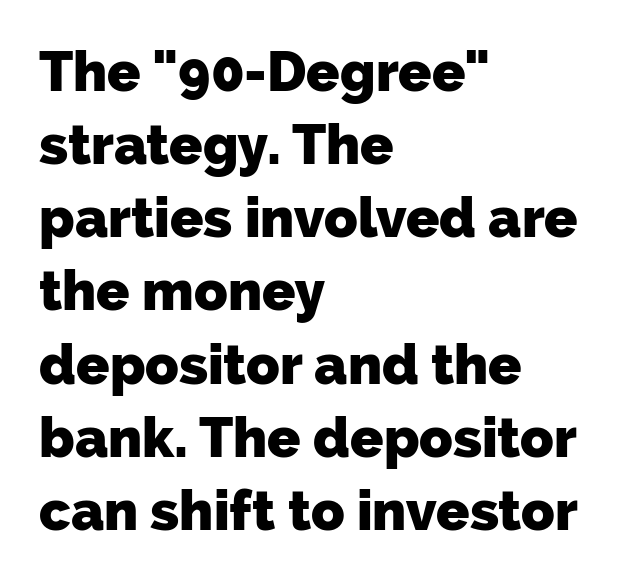
{"serif": "no", "bold": "yes", "weight": "heavy", "width": "normal", "stroke_contrast": "low", "x_height": "medium", "monospaced": "no", "underline": "no", "align": "left", "line_spacing": "normal", "line_spacing_ratio": 1.33, "letter_spacing": "normal", "letter_spacing_em": 0.0, "glyph_px": 55}
